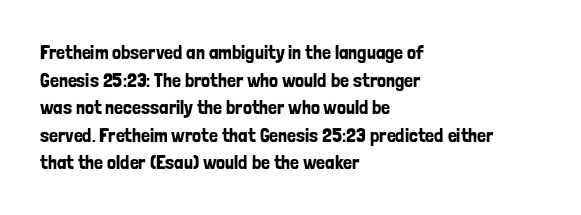
The block of text has a typical density, with ordinary space between rows. The letters stand straight up with perfectly vertical stems. Line starts are locked; line ends wander. Between one letter and the next there's only the usual sliver of space. Type without underlining.
